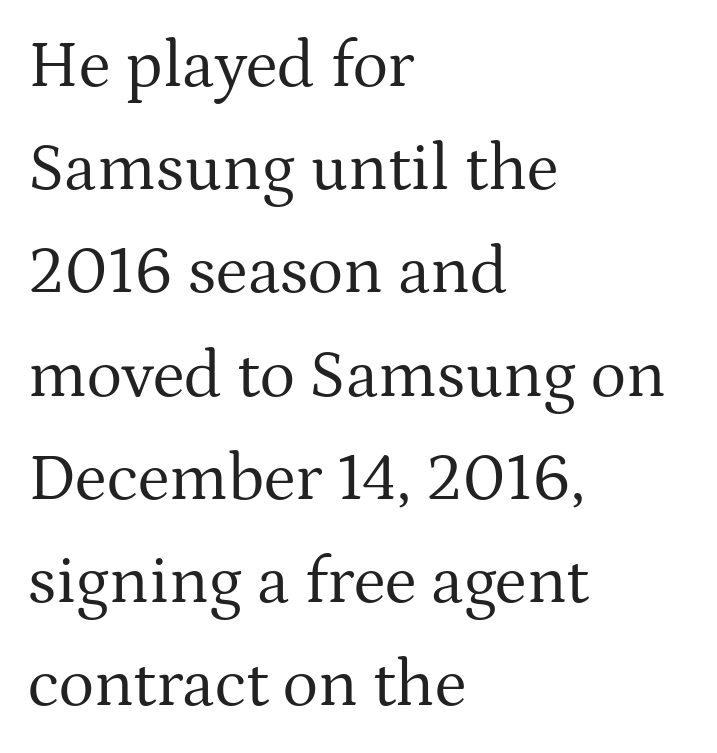
{"serif": "yes", "italic": "no", "bold": "no", "weight": "regular", "width": "normal", "stroke_contrast": "medium", "x_height": "medium", "monospaced": "no", "underline": "no", "align": "left", "line_spacing": "normal", "line_spacing_ratio": 1.54, "letter_spacing": "normal", "letter_spacing_em": 0.0, "glyph_px": 67}
